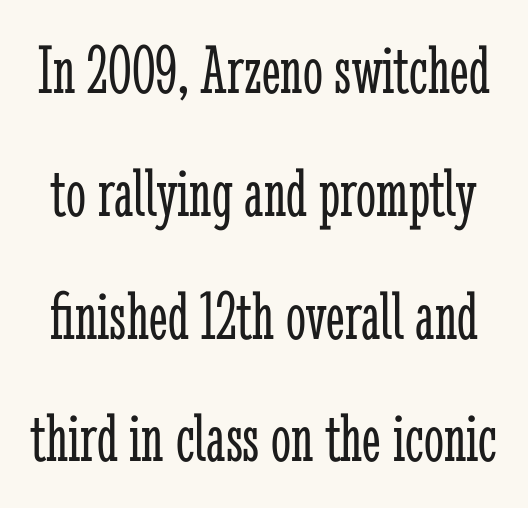
Classification — serif. Weight: in the light-to-regular range. A roman cut, with each character standing at attention. Plain, unruled lines of type. Here the designer chose a conventional face with non-uniform glyph widths.
